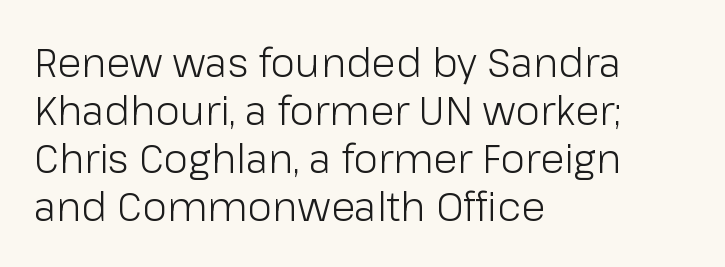
{"serif": "no", "italic": "no", "bold": "no", "weight": "light", "width": "normal", "stroke_contrast": "low", "x_height": "medium", "monospaced": "no", "underline": "no", "align": "left", "line_spacing_ratio": 1.2, "letter_spacing": "normal", "letter_spacing_em": 0.0, "glyph_px": 40}
